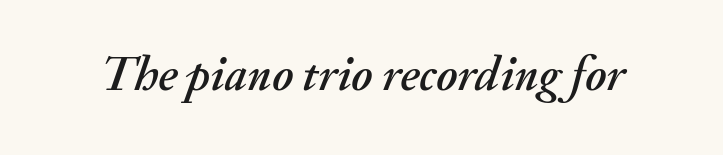
Q: Is the text italic (slanted)? A: Yes, it leans right by about 20 degrees.
Q: Is the text underlined? A: No.
Q: Is the spacing between letters normal or unusually wide? A: Normal.
Q: Width (condensed, normal, or wide)? A: Normal.
Q: Stroke contrast? A: Medium.
Q: x-height? A: Small.
Q: Monospaced? A: No.
